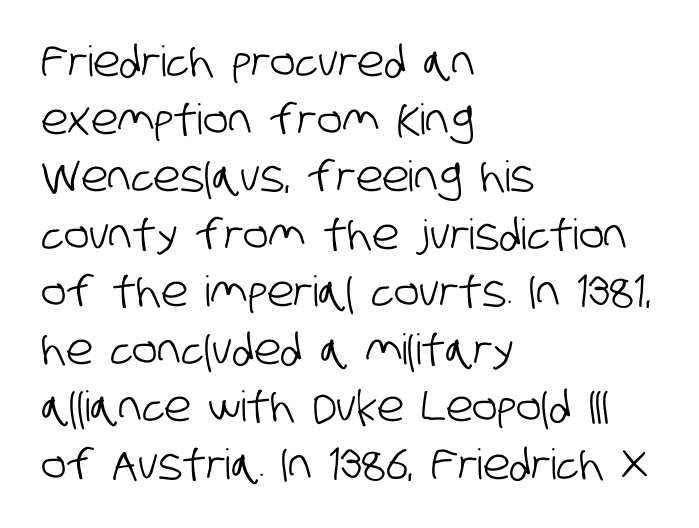
{"serif": "no", "width": "condensed", "stroke_contrast": "low", "x_height": "large", "monospaced": "no", "underline": "no", "align": "left", "line_spacing": "normal", "line_spacing_ratio": 1.37, "letter_spacing": "normal", "letter_spacing_em": 0.0, "glyph_px": 42}
